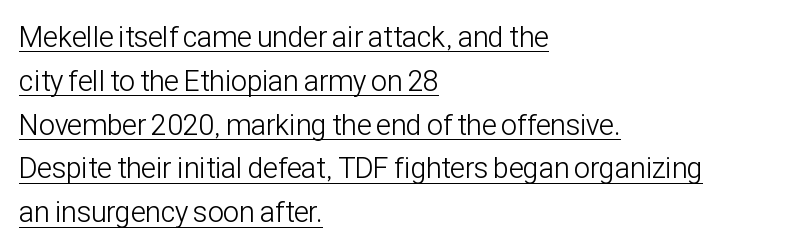
The image shows 29 px light, condensed sans-serif type, upright; set left-aligned, normal line spacing (1.51x), normal letter spacing, underlined; low stroke contrast and a medium x-height.
